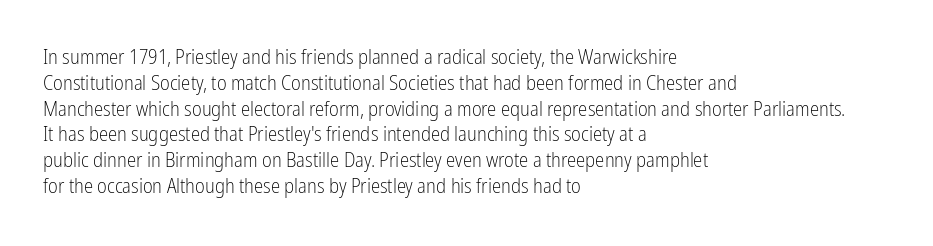
Q: Is the text bold? A: No.
Q: Is the text italic (slanted)? A: No, it is upright.
Q: Is the text underlined? A: No.
Q: How is the paragraph aligned? A: Left-aligned.
Q: Is the spacing between letters normal or unusually wide? A: Normal.
